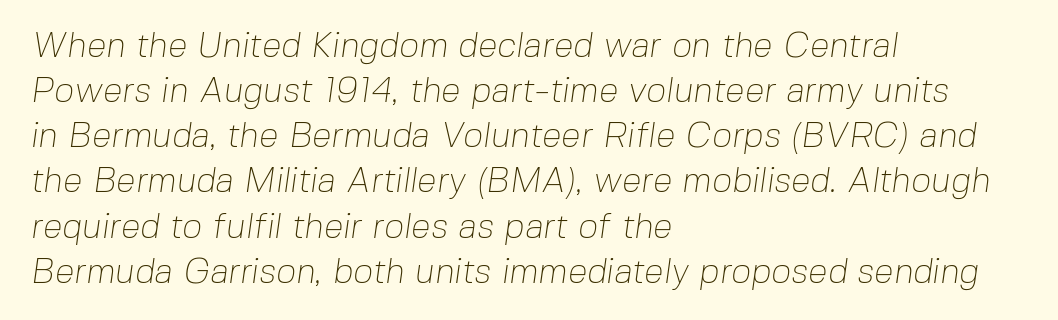
The image shows 35 px thin sans-serif type; set left-aligned, normal line spacing (1.29x), normal letter spacing, not underlined; low stroke contrast and a medium x-height.
